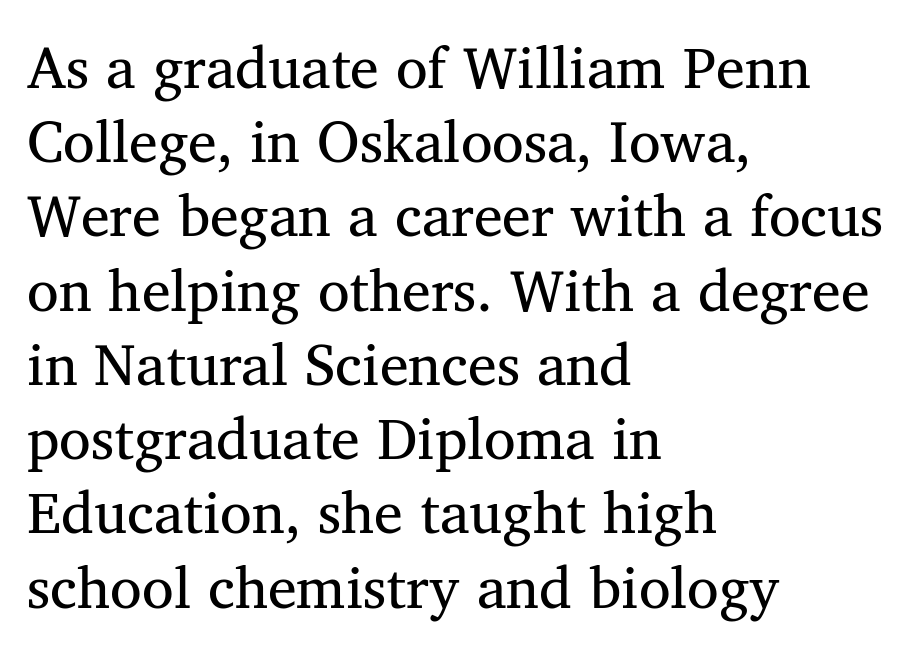
{"serif": "yes", "italic": "no", "bold": "no", "weight": "regular", "width": "normal", "stroke_contrast": "medium", "x_height": "medium", "monospaced": "no", "underline": "no", "align": "left", "line_spacing": "normal", "line_spacing_ratio": 1.28, "letter_spacing": "normal", "letter_spacing_em": 0.0, "glyph_px": 58}
